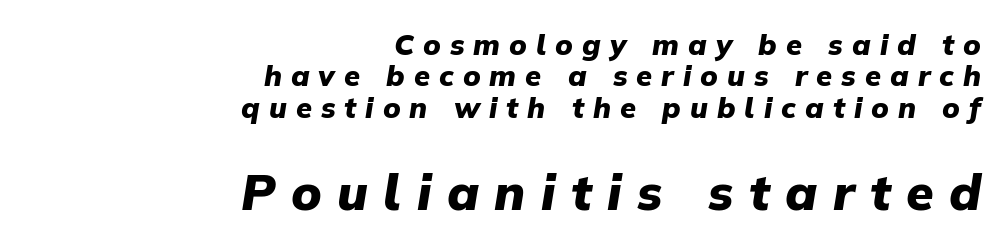
Q: Is the text bold? A: Yes.
Q: Is the text italic (slanted)? A: Yes, it leans right by about 9 degrees.
Q: Is the text underlined? A: No.
Q: How is the paragraph aligned? A: Right-aligned.
Q: Is the spacing between letters normal or unusually wide? A: Unusually wide.
Q: Is the spacing between lines tight, normal or loose? A: Tight.
Q: Which block of text is set in a larger size, the first (top) or the second (bottom)? A: The second (bottom) one.
Q: Width (condensed, normal, or wide)? A: Normal.
Q: Stroke contrast? A: Low.
Q: x-height? A: Medium.
Q: Monospaced? A: No.
